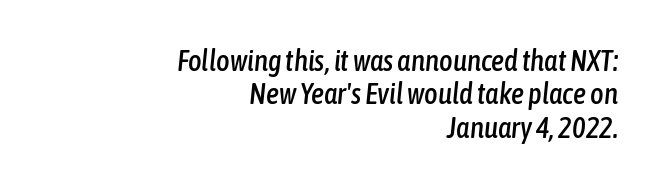
Characters follow at the spacing the type designer built in. You could barely slide anything between these rows. Proportional: the letters do not fall into vertical columns. Rendered with sloped, italic letterforms. In CSS terms this would be text-align: right.
